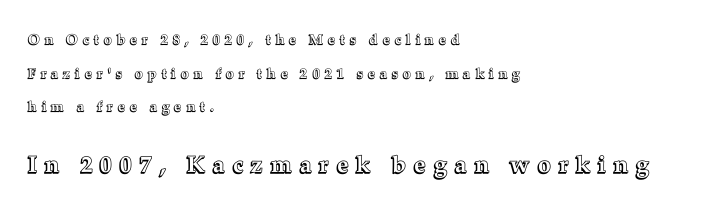
The image shows 23 px text type, upright; set left-aligned, loose line spacing (2.4x), unusually wide letter spacing (+0.36 em), not underlined; the second (bottom) block is 1.64x larger.
